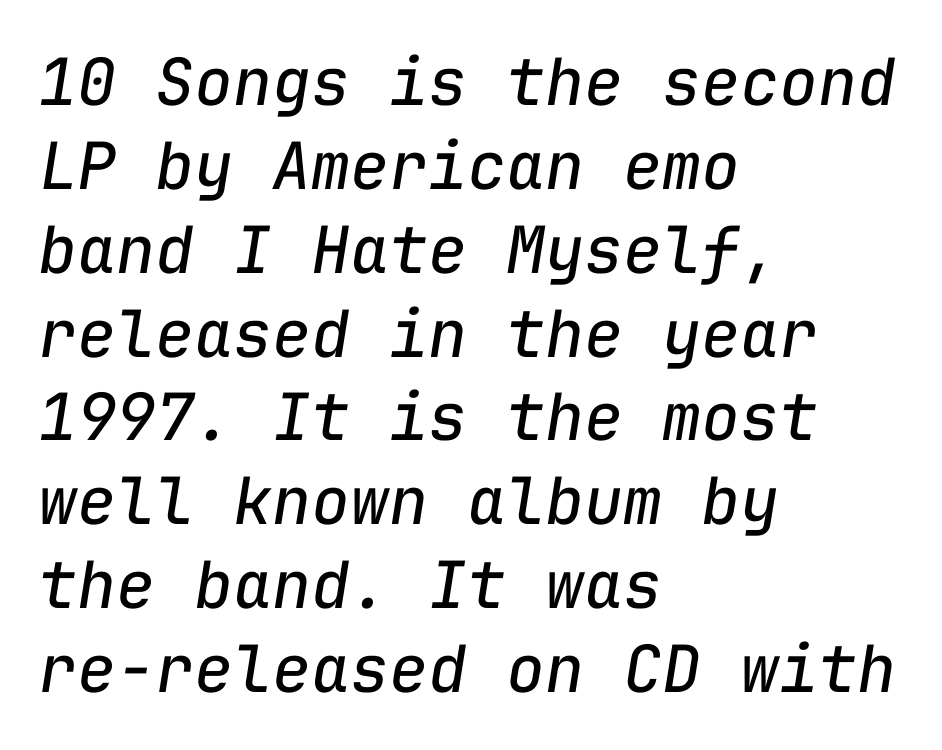
{"italic": "yes", "lean": "right", "slant_degrees": 9, "bold": "no", "weight": "regular", "width": "normal", "stroke_contrast": "low", "x_height": "medium", "monospaced": "yes", "underline": "no", "align": "left", "line_spacing": "normal", "line_spacing_ratio": 1.29, "letter_spacing": "normal", "letter_spacing_em": 0.0, "glyph_px": 65}
